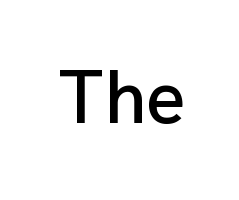
The image shows 76 px sans-serif type, upright; set normal letter spacing, not underlined; low stroke contrast and a medium x-height.
